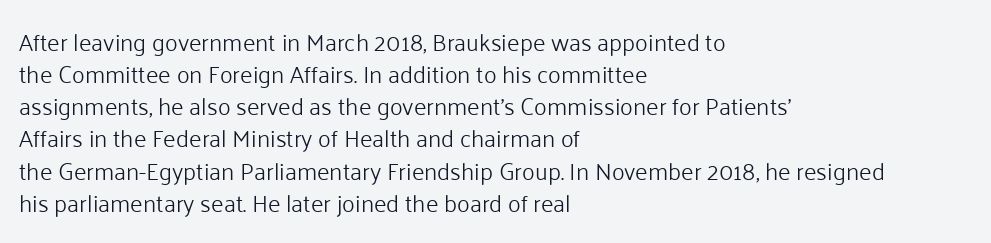
The image shows 24 px text type, upright; set left-aligned, normal line spacing (1.34x), normal letter spacing, not underlined.
